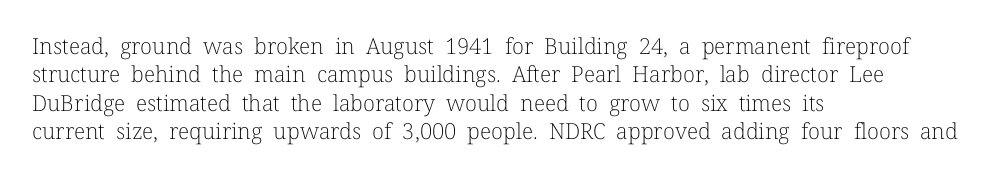
The image shows 22 px text type, upright; set left-aligned, normal line spacing (1.29x), normal letter spacing, not underlined.
